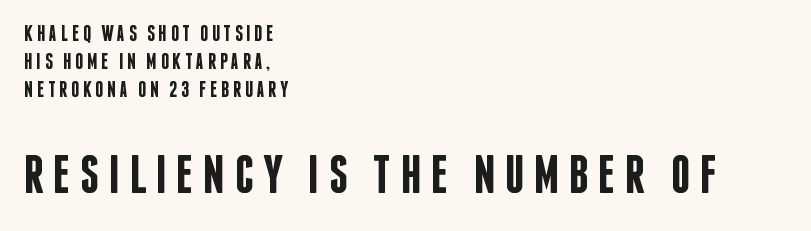
The image shows 54 px semibold, condensed sans-serif type, upright; set left-aligned, normal line spacing (1.28x), not underlined; the second (bottom) block is 2.45x larger; low stroke contrast and a large x-height.
